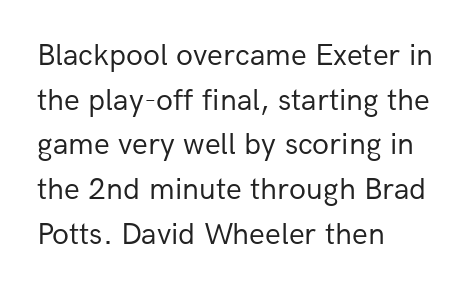
{"serif": "no", "italic": "no", "bold": "no", "weight": "regular", "width": "normal", "stroke_contrast": "low", "x_height": "medium", "monospaced": "no", "underline": "no", "align": "left", "line_spacing": "normal", "line_spacing_ratio": 1.44, "letter_spacing": "normal", "letter_spacing_em": 0.0, "glyph_px": 31}
